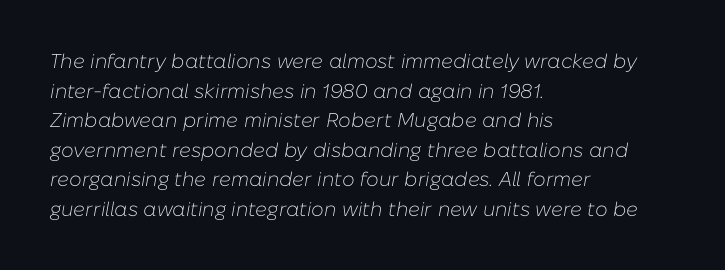
Q: Is the text bold? A: No.
Q: Is the text italic (slanted)? A: Yes, it leans right by about 10 degrees.
Q: Is the text underlined? A: No.
Q: How is the paragraph aligned? A: Left-aligned.
Q: Is the spacing between letters normal or unusually wide? A: Normal.
Q: Is the spacing between lines tight, normal or loose? A: Normal.
